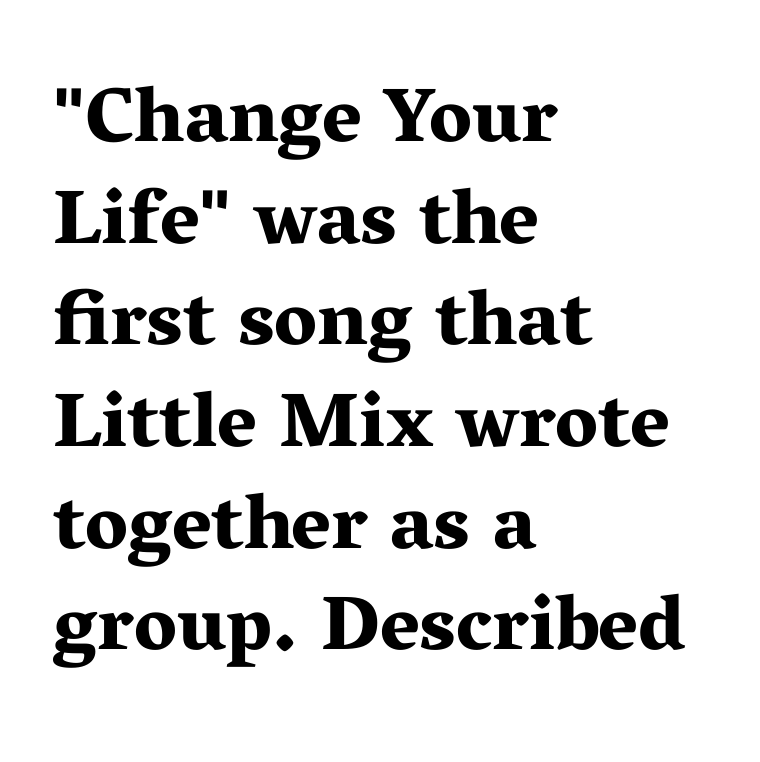
Is there much room between lines? A standard amount, neither cramped nor airy. Serifs: yes, visible at the terminals of the letterforms. Does the copy run flush right? No — it runs flush left. Looks like regular typesetting: each glyph gets only the width it needs. The words here are not underlined. The specimen reads as upright at a glance.
